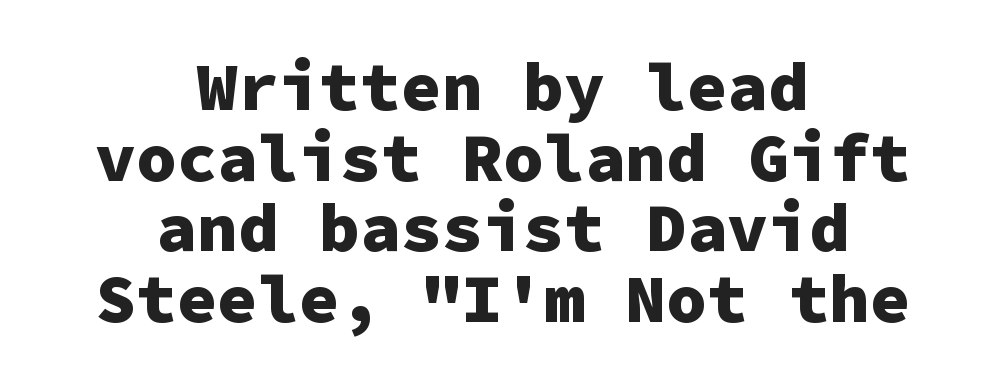
Q: Is the text bold? A: Yes.
Q: Is the text italic (slanted)? A: No, it is upright.
Q: Is the typeface a serif or a sans-serif typeface? A: Sans-serif.
Q: Is the text underlined? A: No.
Q: How is the paragraph aligned? A: Centered.
Q: Is the spacing between letters normal or unusually wide? A: Normal.
Q: Is the spacing between lines tight, normal or loose? A: Tight.
Q: Width (condensed, normal, or wide)? A: Normal.
Q: Stroke contrast? A: Low.
Q: x-height? A: Medium.
Q: Monospaced? A: Yes.
